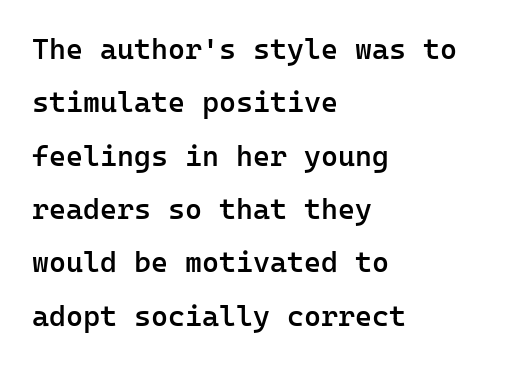
Rule under the text: the space is simply empty. This is roman type, the default non-slanted kind. Here the designer chose a console-style face with uniform glyph widths. Notice the strokes are somewhat thickened but not fully heavy: this is a semibold. The letters sit at their default tracking, neither squeezed nor spread.
